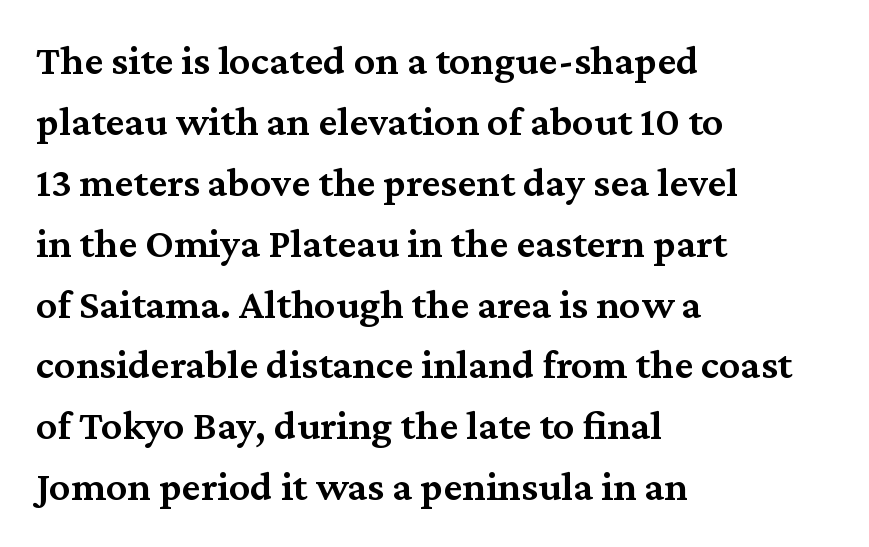
Q: Is the text bold? A: Semi-bold.
Q: Is the text italic (slanted)? A: No, it is upright.
Q: Is the typeface a serif or a sans-serif typeface? A: Serif.
Q: Is the text underlined? A: No.
Q: How is the paragraph aligned? A: Left-aligned.
Q: Is the spacing between letters normal or unusually wide? A: Normal.
Q: Is the spacing between lines tight, normal or loose? A: Normal.
Q: Width (condensed, normal, or wide)? A: Normal.
Q: Stroke contrast? A: Medium.
Q: x-height? A: Medium.
Q: Monospaced? A: No.
